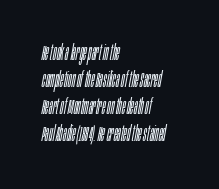
Q: Is the text bold? A: No.
Q: Is the text italic (slanted)? A: Yes, it leans right by about 10 degrees.
Q: Is the text underlined? A: No.
Q: How is the paragraph aligned? A: Left-aligned.
Q: Is the spacing between letters normal or unusually wide? A: Normal.
